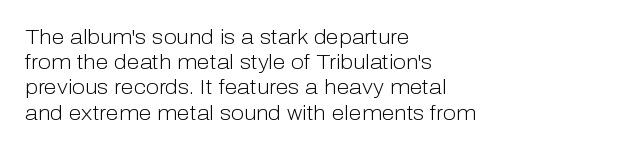
{"italic": "no", "bold": "no", "underline": "no", "align": "left", "line_spacing_ratio": 1.2, "letter_spacing": "normal", "letter_spacing_em": 0.0, "glyph_px": 21}
